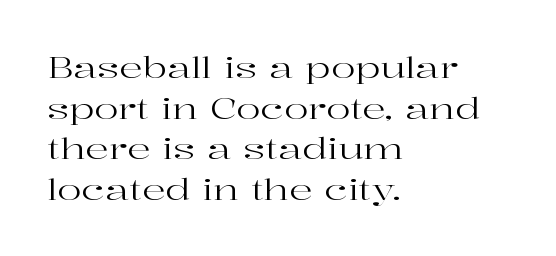
{"serif": "yes", "italic": "no", "bold": "no", "weight": "regular", "width": "wide", "stroke_contrast": "high", "x_height": "medium", "monospaced": "no", "underline": "no", "align": "left", "line_spacing": "normal", "line_spacing_ratio": 1.4, "letter_spacing": "normal", "letter_spacing_em": 0.0, "glyph_px": 29}
